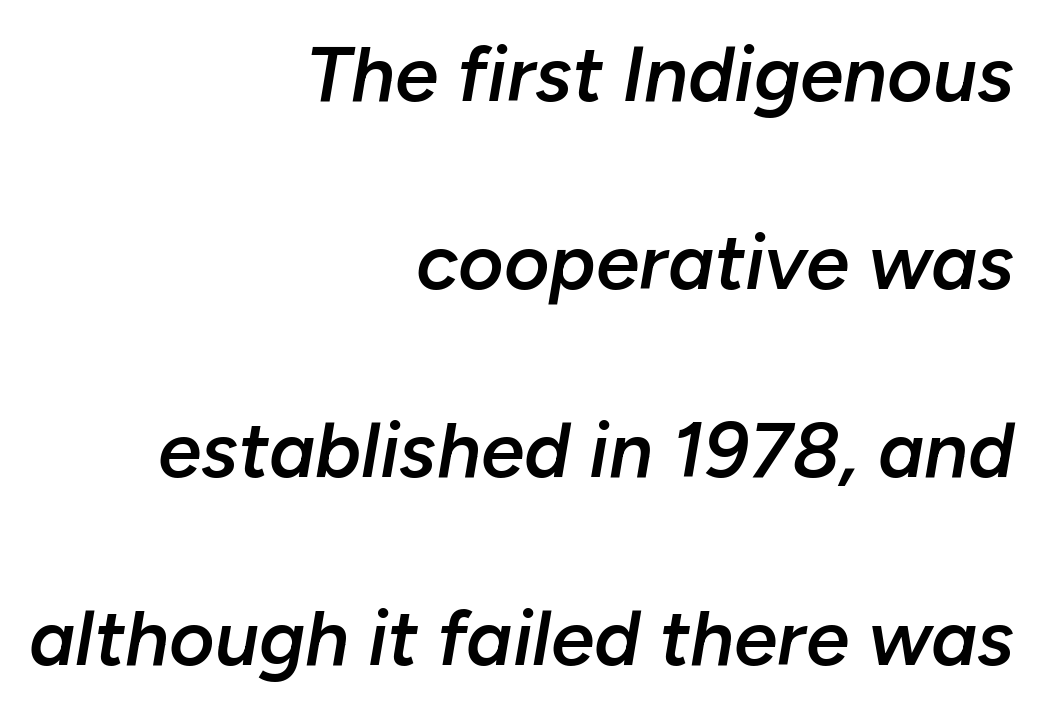
{"italic": "yes", "lean": "right", "slant_degrees": 10, "bold": "semi", "weight": "semibold", "width": "normal", "stroke_contrast": "low", "x_height": "medium", "monospaced": "no", "underline": "no", "align": "right", "line_spacing": "loose", "line_spacing_ratio": 2.41, "letter_spacing": "normal", "letter_spacing_em": 0.0, "glyph_px": 78}
